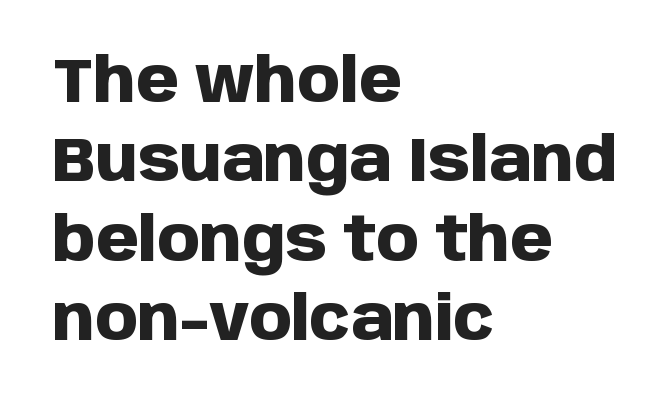
No word sits above an underline. Each letter's strokes conclude bluntly, with no projecting serifs. The rendering uses natural spacing where letterforms have individual widths. Regarding leading, the lines here are spaced in the standard way. The lines in this sample share a left origin and differ only in where they stop.
